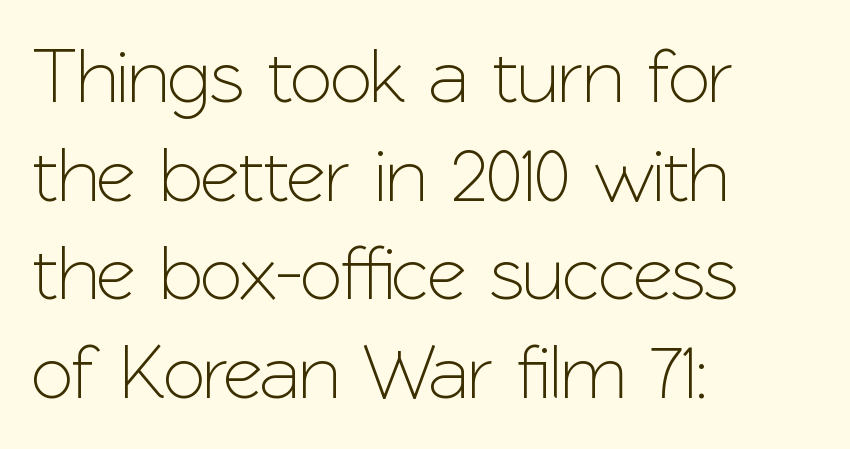
Q: Is the text italic (slanted)? A: No, it is upright.
Q: Is the typeface a serif or a sans-serif typeface? A: Sans-serif.
Q: Is the text underlined? A: No.
Q: How is the paragraph aligned? A: Left-aligned.
Q: Is the spacing between letters normal or unusually wide? A: Normal.
Q: Is the spacing between lines tight, normal or loose? A: Normal.
Q: Width (condensed, normal, or wide)? A: Normal.
Q: Stroke contrast? A: Low.
Q: x-height? A: Medium.
Q: Monospaced? A: No.
